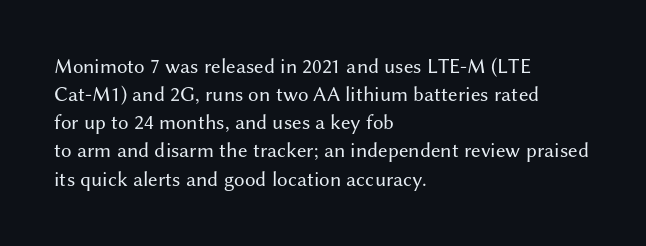
{"italic": "no", "bold": "no", "underline": "no", "align": "left", "line_spacing": "normal", "line_spacing_ratio": 1.34, "letter_spacing": "normal", "letter_spacing_em": 0.0, "glyph_px": 21}
